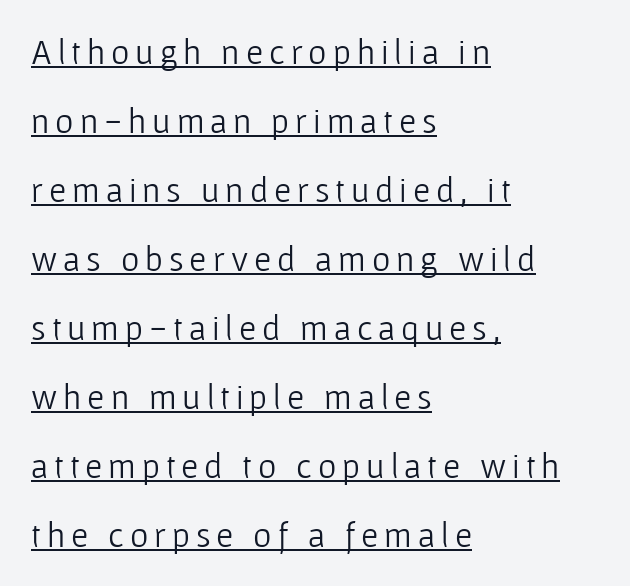
The image shows 35 px light sans-serif type, upright; set left-aligned, loose line spacing (1.97x), underlined; low stroke contrast and a medium x-height.
